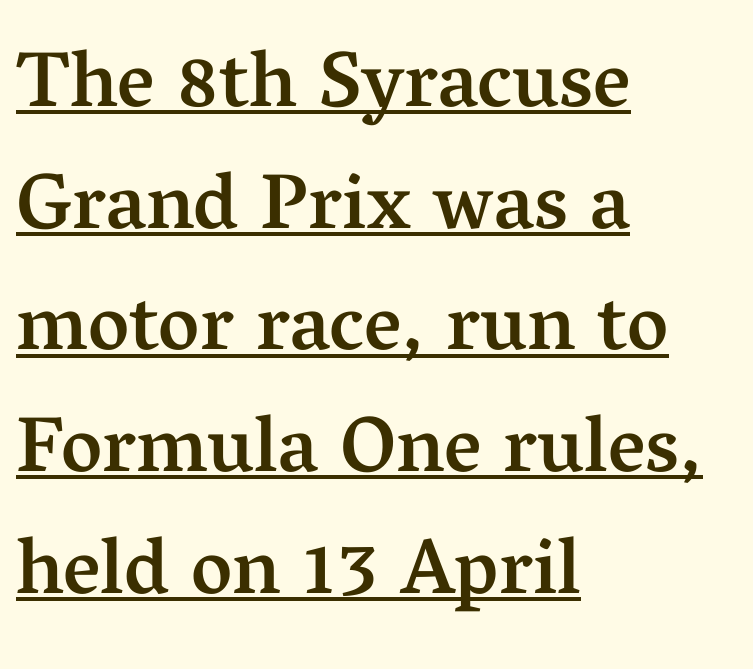
These lines stack with their left ends in a neat column. The string is rendered with underlining switched on. Varying glyph widths throughout — classic text-font behaviour. Quick note: interline space is typical.
